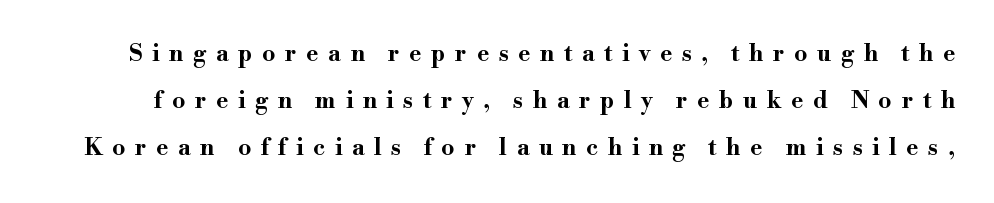
Quick note: interline space is abundant. Is the type bold? Yes — the strokes are clearly thick and heavy. You could only call the tracking loose — the letters float apart. It's the straight-up-and-down kind of type. Any mark beneath the type? The region is blank.
